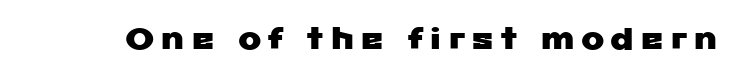
Q: Is the typeface a serif or a sans-serif typeface? A: Sans-serif.
Q: Is the text underlined? A: No.
Q: Width (condensed, normal, or wide)? A: Wide.
Q: Stroke contrast? A: Low.
Q: x-height? A: Medium.
Q: Monospaced? A: No.
